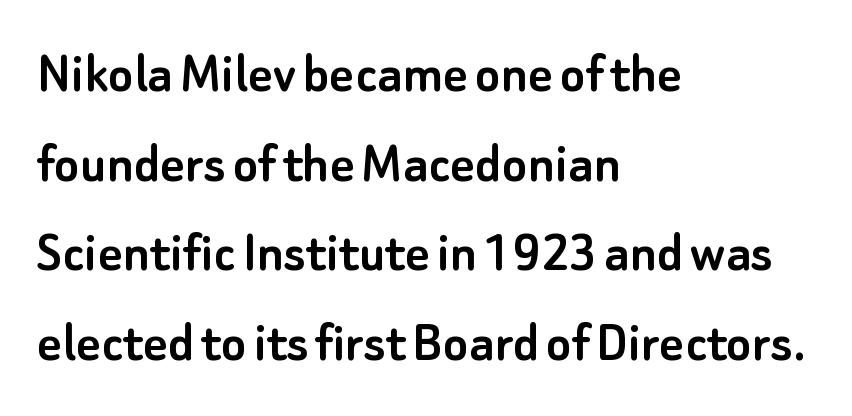
{"serif": "no", "italic": "no", "width": "normal", "stroke_contrast": "low", "x_height": "small", "monospaced": "no", "underline": "no", "align": "left", "line_spacing": "normal", "line_spacing_ratio": 1.52, "letter_spacing": "normal", "letter_spacing_em": 0.0, "glyph_px": 59}
